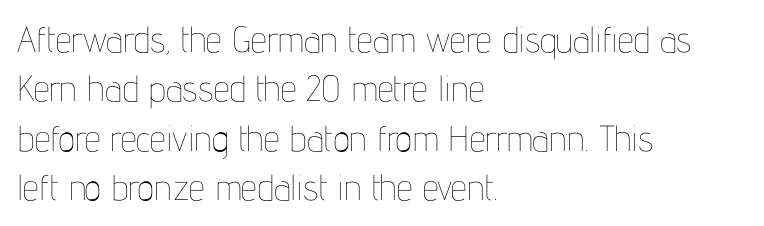
A typesetter would mark this as roman, not italic. Observe the ordinary spacing: letters are neighbours, not strangers. These glyphs show unthickened strokes, regular width or finer. This rendering uses left alignment, leaving the right contour irregular. Notice how descenders clear the ascenders below comfortably — that's standard leading.
